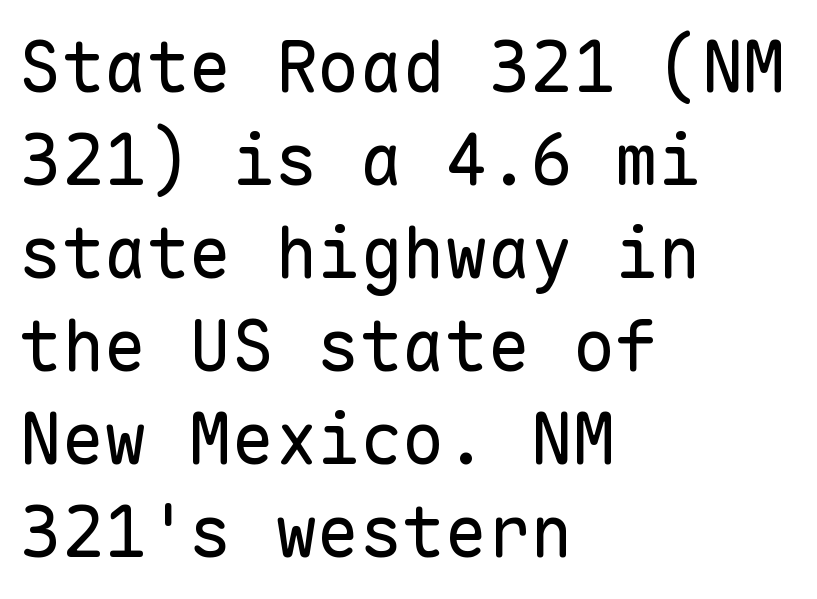
Compared with typical body copy, the letter spacing here is the same. Notice how the passage keeps a crisp vertical edge on the left only. Nope, no serifs anywhere on these letters. Does the leading feel generous? No, just average. Each letter, wide or thin by design, is forced into the same width here.
